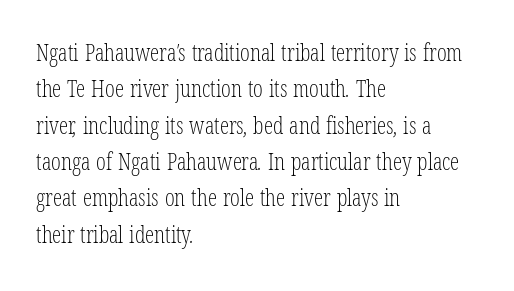
Does extra space separate the letters? No, they use regular spacing. This rendering features lettering with no underline. The font sits on the lighter half of the weight spectrum, regular included. Regular leading.
